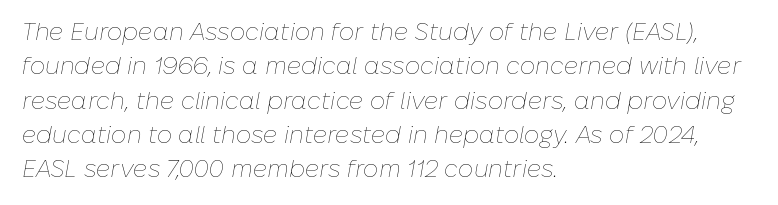
The designer left line spacing at the default. Would a proofreader flag this as italicized? Yes. Lines of text with bare space underneath. The passage shown is not bold in any degree. These lines stack with their left ends in a neat column.
